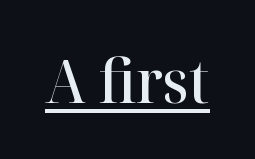
Q: Is the text bold? A: Semi-bold.
Q: Is the text italic (slanted)? A: No, it is upright.
Q: Is the typeface a serif or a sans-serif typeface? A: Serif.
Q: Is the text underlined? A: Yes.
Q: Is the spacing between letters normal or unusually wide? A: Normal.
Q: Width (condensed, normal, or wide)? A: Normal.
Q: Stroke contrast? A: High.
Q: x-height? A: Medium.
Q: Monospaced? A: No.
